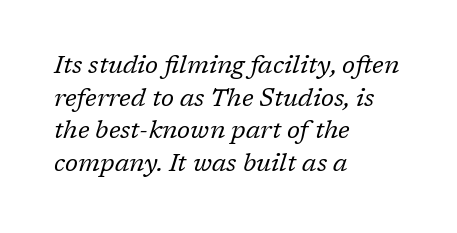
Leading: standard. The gap between lines stays unmarked. You could call the tracking neutral — neither tight nor loose. This is oblique type, the kind used for emphasis or titles. Bold? No — there's no thickening of the strokes. The typesetter chose a ragged-right arrangement here.
